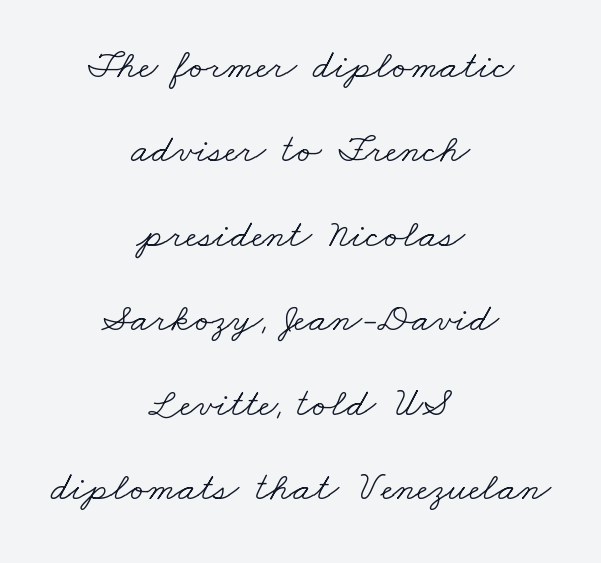
{"serif": "yes", "bold": "no", "weight": "light", "width": "wide", "stroke_contrast": "low", "x_height": "small", "monospaced": "no", "underline": "no", "align": "center", "line_spacing": "loose", "line_spacing_ratio": 2.06, "letter_spacing": "normal", "letter_spacing_em": 0.0, "glyph_px": 41}
